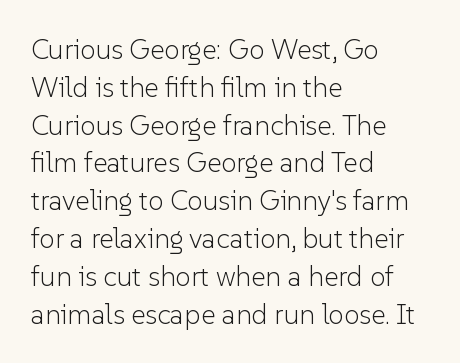
The image shows 28 px light sans-serif type, upright; set left-aligned, normal line spacing (1.35x), normal letter spacing, not underlined; low stroke contrast and a medium x-height.
